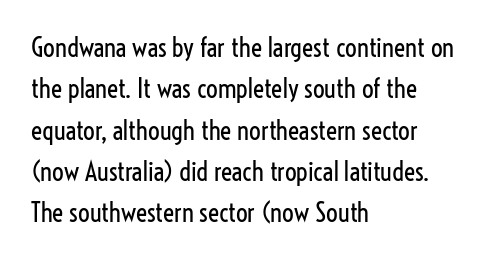
Each stroke keeps to a modest, everyday thickness or less. Whoever set this chose a conventional vertical rhythm. Caption: multi-line text, flush left, ragged right. Underlining? Definitely not there.
